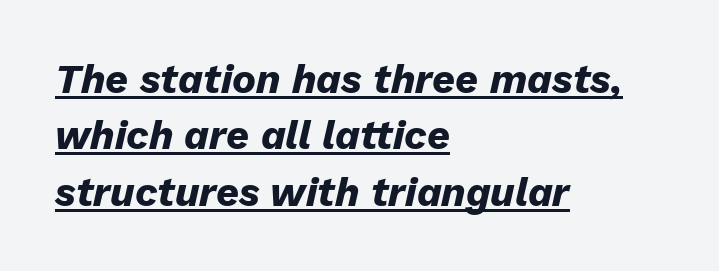
Q: Is the text bold? A: Yes.
Q: Is the text italic (slanted)? A: Yes, it leans right by about 13 degrees.
Q: Is the text underlined? A: Yes.
Q: How is the paragraph aligned? A: Left-aligned.
Q: Is the spacing between letters normal or unusually wide? A: Normal.
Q: Is the spacing between lines tight, normal or loose? A: Normal.
Q: Width (condensed, normal, or wide)? A: Normal.
Q: Stroke contrast? A: Low.
Q: x-height? A: Medium.
Q: Monospaced? A: No.
